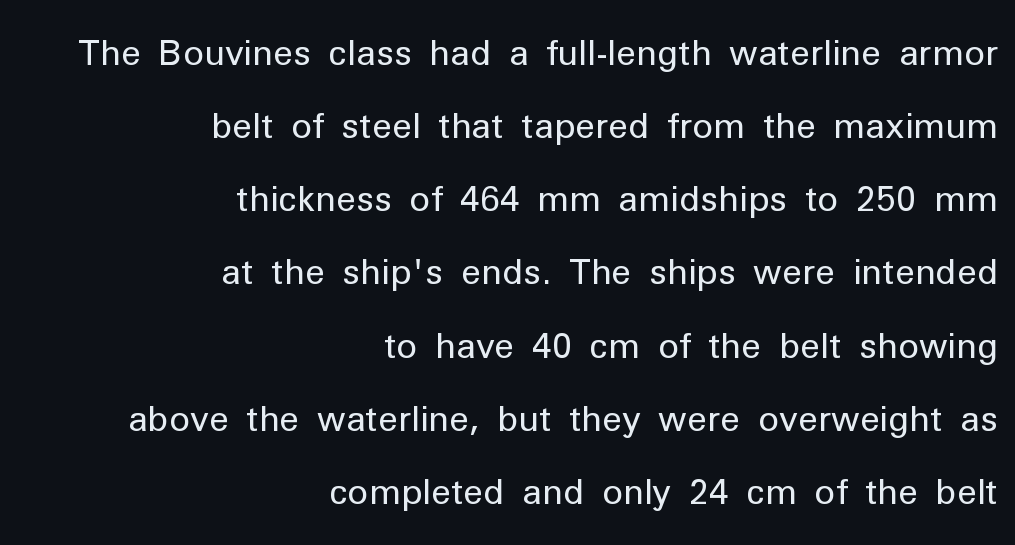
Q: Is the text bold? A: No.
Q: Is the text italic (slanted)? A: No, it is upright.
Q: Is the typeface a serif or a sans-serif typeface? A: Sans-serif.
Q: Is the text underlined? A: No.
Q: How is the paragraph aligned? A: Right-aligned.
Q: Is the spacing between letters normal or unusually wide? A: Normal.
Q: Is the spacing between lines tight, normal or loose? A: Loose.
Q: Width (condensed, normal, or wide)? A: Normal.
Q: Stroke contrast? A: Low.
Q: x-height? A: Medium.
Q: Monospaced? A: No.
